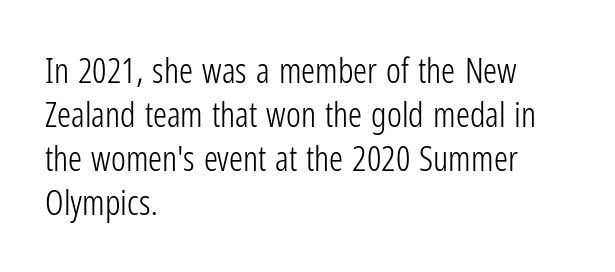
The typesetting does not lean heavy: it is not bold. Underline: absent. Baseline-to-baseline distance is the conventional proportion of letter height. Observe the ordinary spacing: letters are neighbours, not strangers. Quick note: not italic, upright. The letters advance in unequal steps, a hallmark of proportional type.
